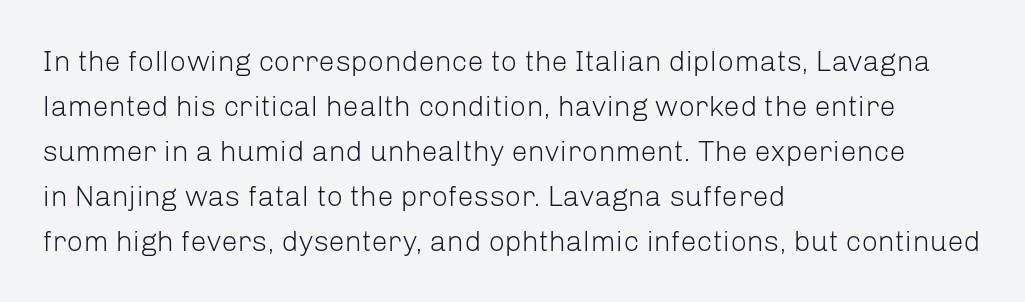
The image shows 29 px light sans-serif type, upright; set left-aligned, normal line spacing (1.55x), normal letter spacing, not underlined; low stroke contrast and a medium x-height.
